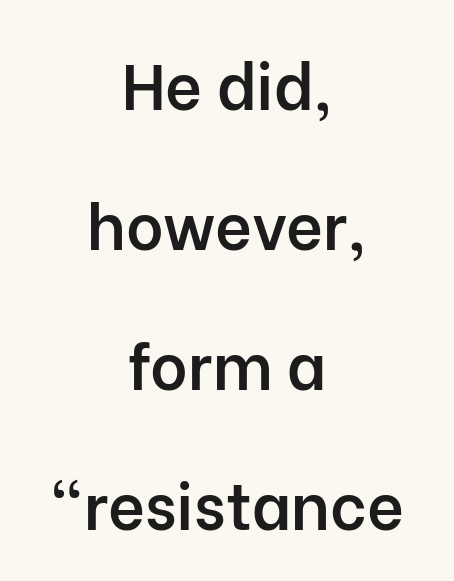
The image shows 64 px semibold sans-serif type, upright; set centered, loose line spacing (2.19x), normal letter spacing, not underlined; low stroke contrast and a medium x-height.
